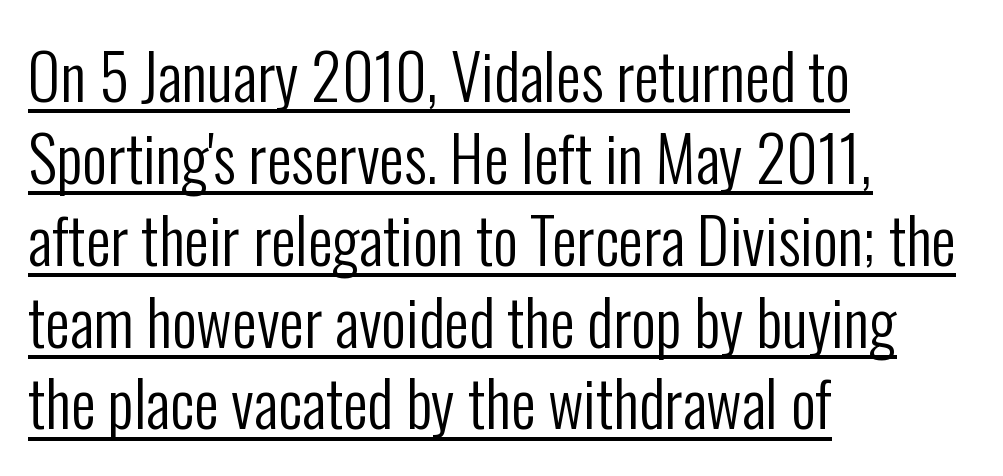
{"serif": "no", "italic": "no", "bold": "no", "weight": "regular", "width": "condensed", "stroke_contrast": "low", "x_height": "medium", "monospaced": "no", "underline": "yes", "align": "left", "line_spacing": "normal", "line_spacing_ratio": 1.32, "letter_spacing": "normal", "letter_spacing_em": 0.0, "glyph_px": 62}
